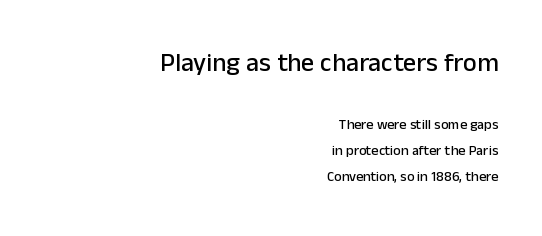
The image shows 26 px text type, upright; set right-aligned, line spacing 1.88x, normal letter spacing, not underlined; the first (top) block is 1.86x larger.
